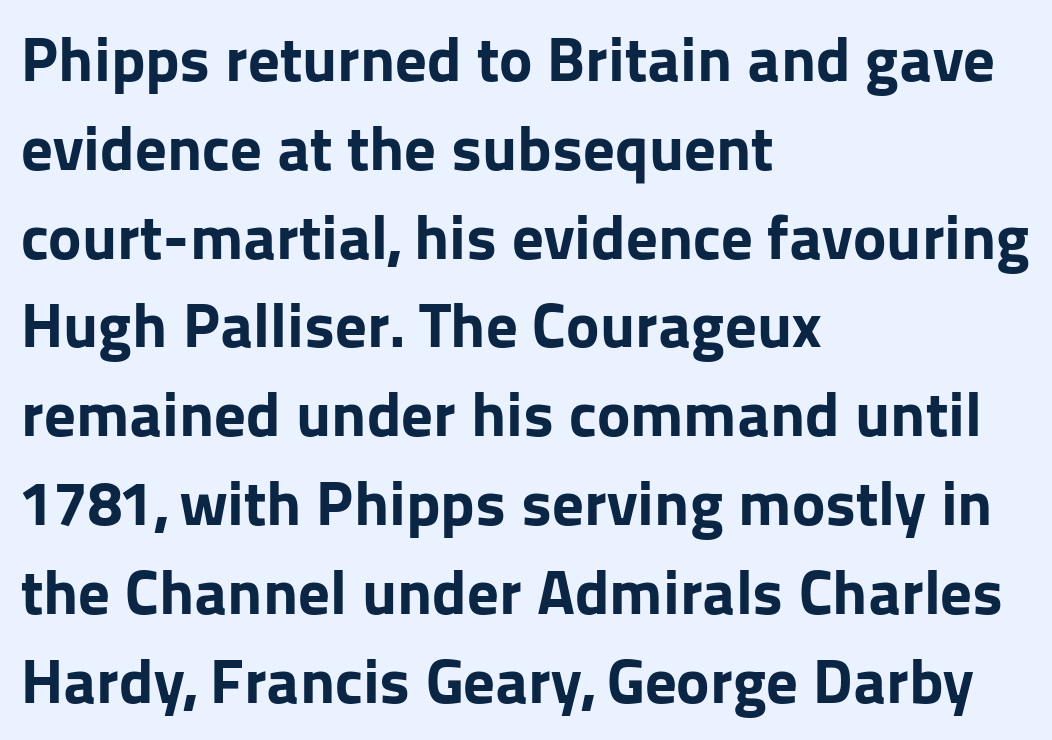
Q: Is the text bold? A: Yes.
Q: Is the text italic (slanted)? A: No, it is upright.
Q: Is the typeface a serif or a sans-serif typeface? A: Sans-serif.
Q: Is the text underlined? A: No.
Q: How is the paragraph aligned? A: Left-aligned.
Q: Is the spacing between letters normal or unusually wide? A: Normal.
Q: Is the spacing between lines tight, normal or loose? A: Normal.
Q: Width (condensed, normal, or wide)? A: Normal.
Q: Stroke contrast? A: Low.
Q: x-height? A: Medium.
Q: Monospaced? A: No.
